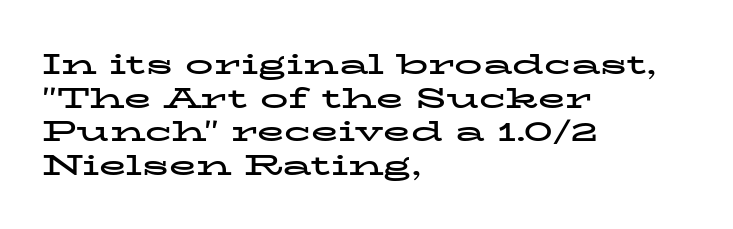
The image shows 28 px bold, wide serif type, upright; set left-aligned, line spacing 1.2x, normal letter spacing, not underlined; low stroke contrast and a medium x-height.
